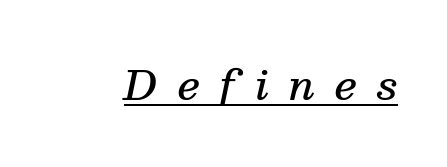
These lines carry some extra weight — a demibold, not a full bold. Are there feet on the stems? There are — it's a serif. This is oblique type, the kind used for emphasis or titles. The tracking reads as deliberately expanded to a designer's eye.
